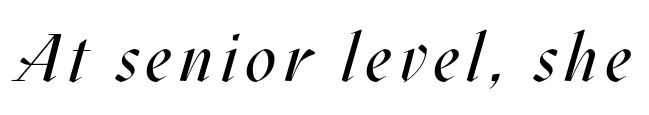
Q: Is the text bold? A: No.
Q: Is the text italic (slanted)? A: Yes, it leans right by about 17 degrees.
Q: Is the text underlined? A: No.
Q: Width (condensed, normal, or wide)? A: Condensed.
Q: Stroke contrast? A: Medium.
Q: x-height? A: Large.
Q: Monospaced? A: No.
